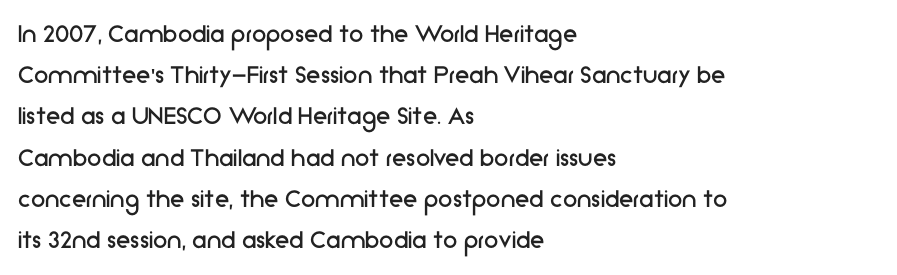
{"serif": "no", "italic": "no", "bold": "no", "weight": "regular", "width": "normal", "stroke_contrast": "low", "x_height": "medium", "monospaced": "no", "underline": "no", "align": "left", "line_spacing": "normal", "line_spacing_ratio": 1.42, "letter_spacing": "normal", "letter_spacing_em": 0.0, "glyph_px": 29}
